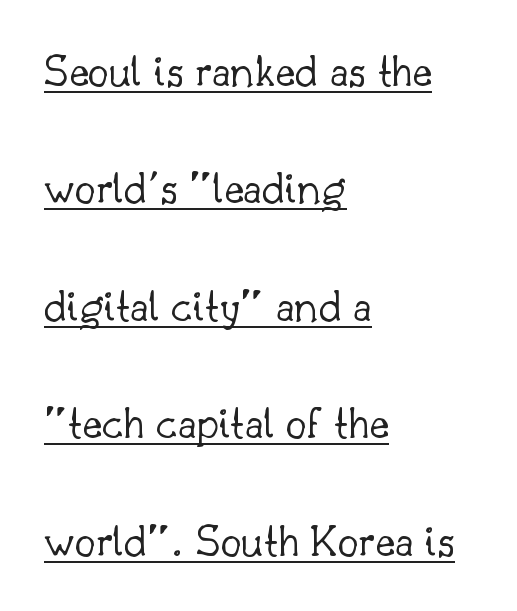
The image shows 47 px light type, upright; set left-aligned, loose line spacing (2.5x), normal letter spacing, underlined; low stroke contrast and a small x-height.
